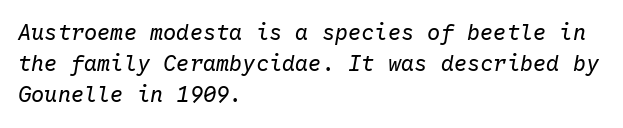
Every row of glyphs begins at an identical x-position on the left. Vertical spacing — default. Rule under the text: the space is simply empty. Tracking value appears to be zero — textbook default spacing.
